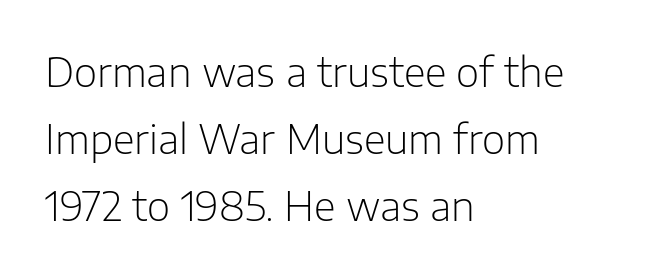
{"serif": "no", "italic": "no", "bold": "no", "weight": "light", "width": "normal", "stroke_contrast": "low", "x_height": "medium", "monospaced": "no", "underline": "no", "align": "left", "line_spacing": "normal", "line_spacing_ratio": 1.68, "letter_spacing": "normal", "letter_spacing_em": 0.0, "glyph_px": 40}
